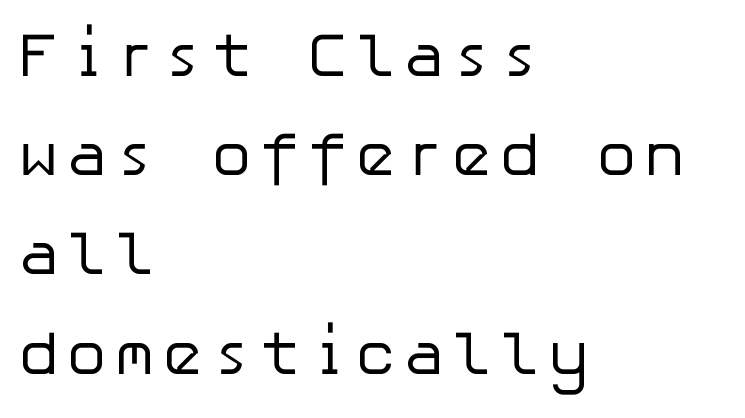
The image shows 62 px regular-weight sans-serif type, upright; set left-aligned, normal line spacing (1.6x), not underlined; low stroke contrast and a medium x-height.
